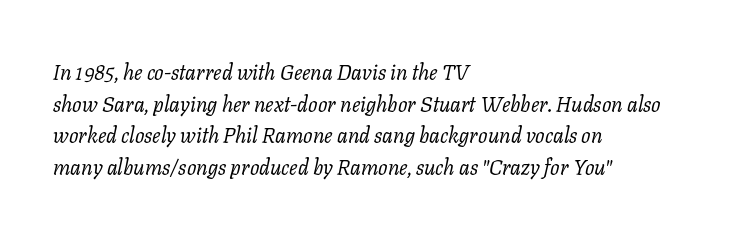
The image shows 21 px text type, italic (leaning right); set left-aligned, normal line spacing (1.51x), normal letter spacing, not underlined.
